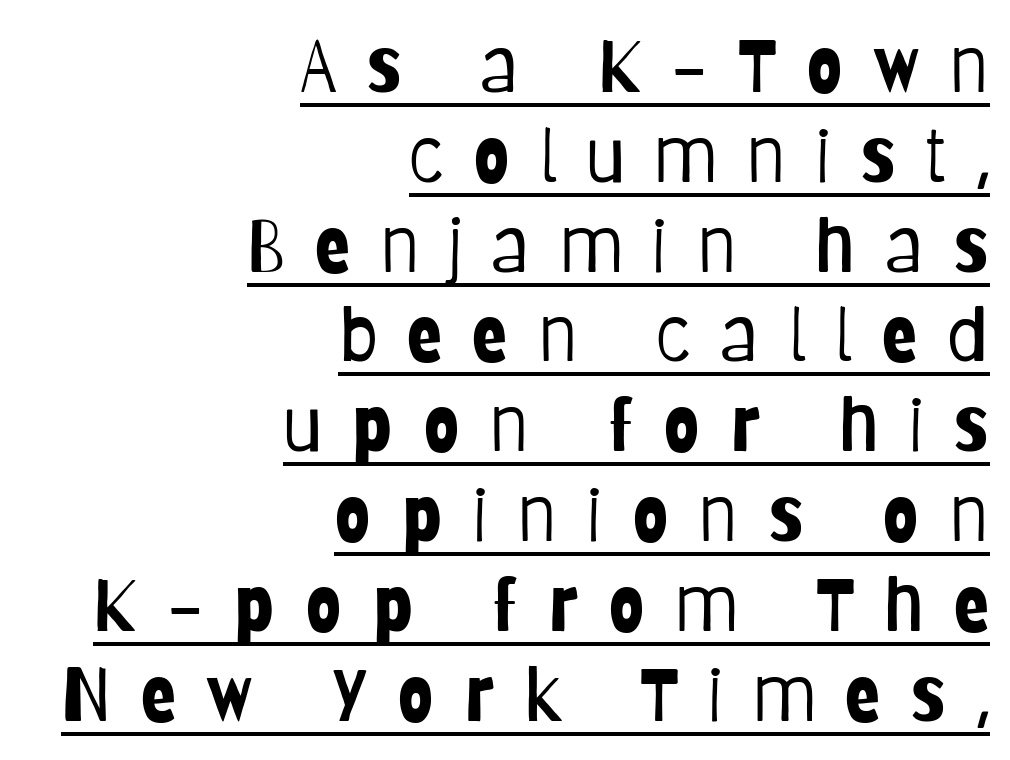
The image shows 73 px light, condensed sans-serif type, upright; set right-aligned, line spacing 1.23x, unusually wide letter spacing (+0.41 em), underlined; low stroke contrast and a large x-height.
